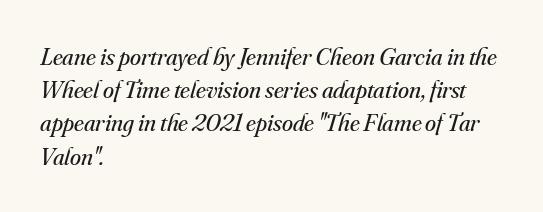
The image shows 25 px text type, italic (leaning right); set left-aligned, normal line spacing (1.33x), normal letter spacing, not underlined.
